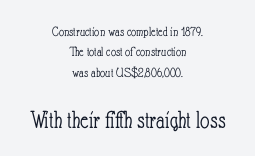
Is there much room between lines? A standard amount, neither cramped nor airy. A clean baseline with only descenders dipping below it. Caption: upper text group reduced, lower text group enlarged. These glyphs show unthickened strokes, regular width or finer.
